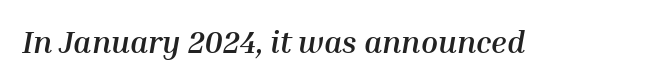
The image shows 31 px semibold type, italic (leaning right); set normal letter spacing, not underlined; medium stroke contrast and a medium x-height.
